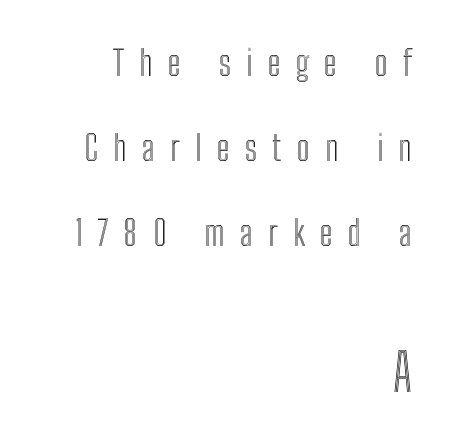
Each row of text sits above clean, open space. The typography opts for an upright posture over an oblique one. A typesetter would call this leading open, well beyond the default. Teacher's note: observe the even right margin — that is flush-right alignment. Think of a printed novel: that variable character pitch is what you see here. Inter-character spacing is expanded well beyond the font's built-in metrics.
